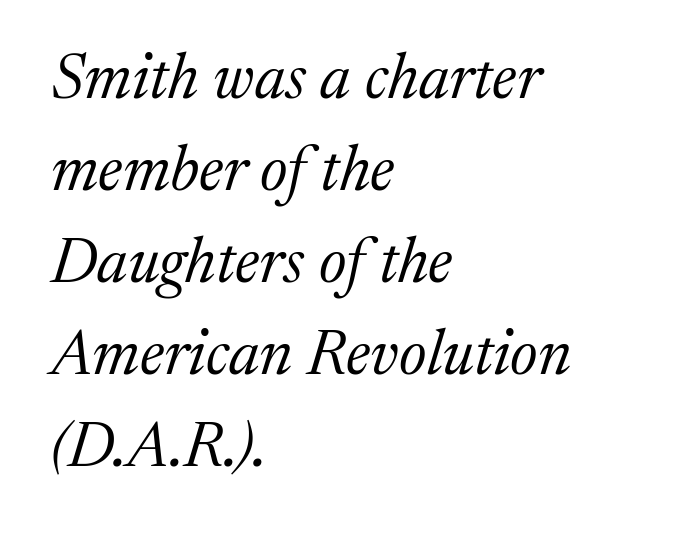
Q: Is the text bold? A: No.
Q: Is the text italic (slanted)? A: Yes, it leans right by about 17 degrees.
Q: Is the typeface a serif or a sans-serif typeface? A: Serif.
Q: Is the text underlined? A: No.
Q: How is the paragraph aligned? A: Left-aligned.
Q: Is the spacing between letters normal or unusually wide? A: Normal.
Q: Is the spacing between lines tight, normal or loose? A: Normal.
Q: Width (condensed, normal, or wide)? A: Normal.
Q: Stroke contrast? A: Medium.
Q: x-height? A: Medium.
Q: Monospaced? A: No.
